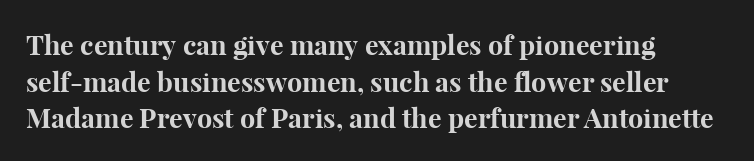
{"italic": "no", "bold": "yes", "underline": "no", "align": "left", "line_spacing": "normal", "line_spacing_ratio": 1.36, "letter_spacing": "normal", "letter_spacing_em": 0.0, "glyph_px": 27}
